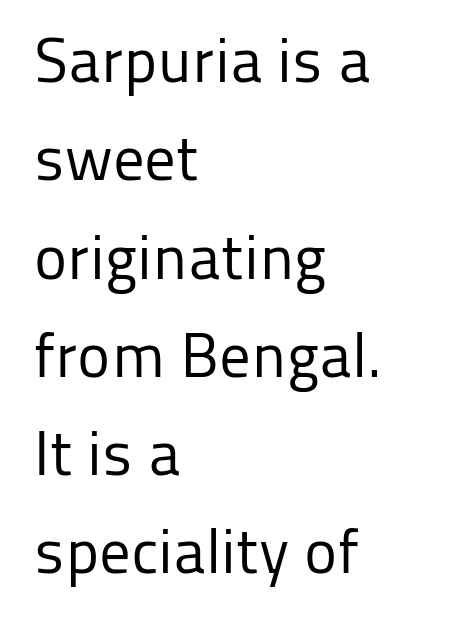
The image shows 63 px regular-weight sans-serif type, upright; set left-aligned, normal line spacing (1.56x), normal letter spacing, not underlined; low stroke contrast and a medium x-height.
